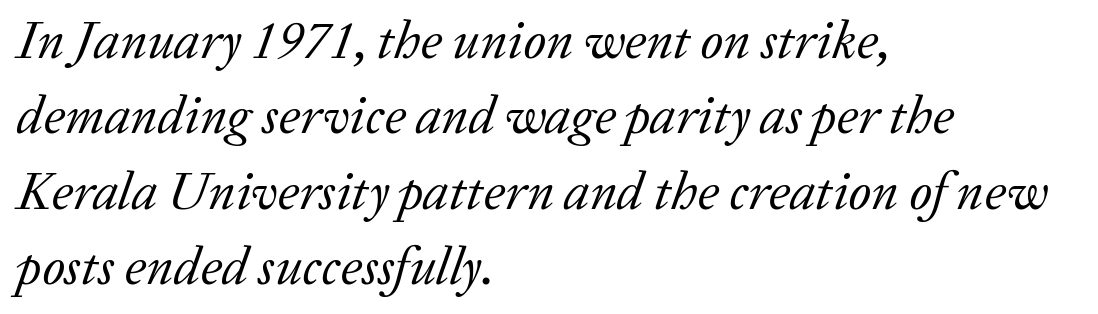
{"serif": "yes", "italic": "yes", "lean": "right", "slant_degrees": 20, "bold": "no", "weight": "regular", "width": "normal", "stroke_contrast": "low", "x_height": "medium", "monospaced": "no", "underline": "no", "align": "left", "line_spacing": "normal", "line_spacing_ratio": 1.42, "letter_spacing": "normal", "letter_spacing_em": 0.0, "glyph_px": 53}
